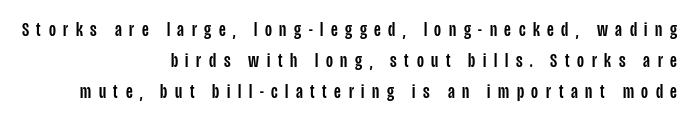
Q: Is the text italic (slanted)? A: No, it is upright.
Q: Is the text underlined? A: No.
Q: How is the paragraph aligned? A: Right-aligned.
Q: Is the spacing between letters normal or unusually wide? A: Unusually wide.
Q: Is the spacing between lines tight, normal or loose? A: Normal.
